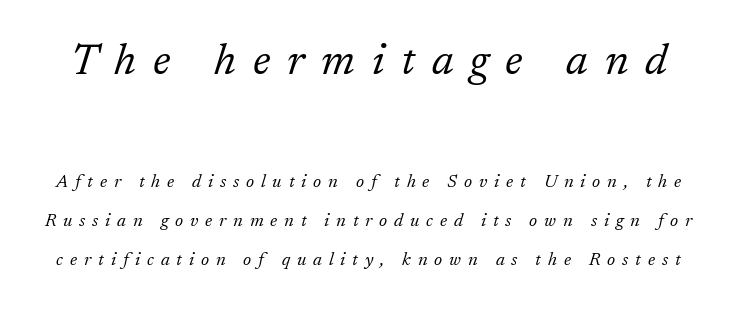
The glyphs look as if they've been sheared to an angle. Leading: increased. A typesetter would label this face a serif. The specimen omits any rule beneath the text block's lines. Tracking value appears strongly positive — letters spread wide. Caption: face not bold, strokes unweighted.
